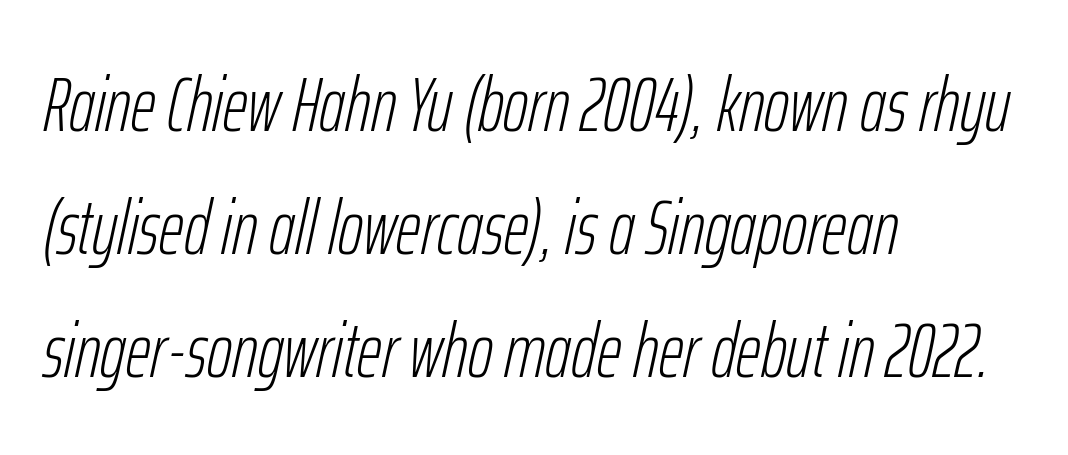
{"italic": "yes", "lean": "right", "slant_degrees": 12, "bold": "no", "weight": "light", "width": "condensed", "stroke_contrast": "low", "x_height": "medium", "monospaced": "no", "underline": "no", "align": "left", "line_spacing": "normal", "line_spacing_ratio": 1.6, "letter_spacing": "normal", "letter_spacing_em": 0.0, "glyph_px": 77}
